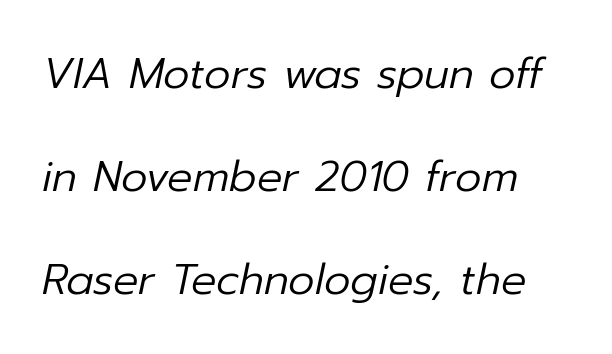
This block would shrink considerably if given ordinary leading; it's expanded now. The specimen reads as italic at a glance. Quick note: underline off. Short note: letters normally spaced.
